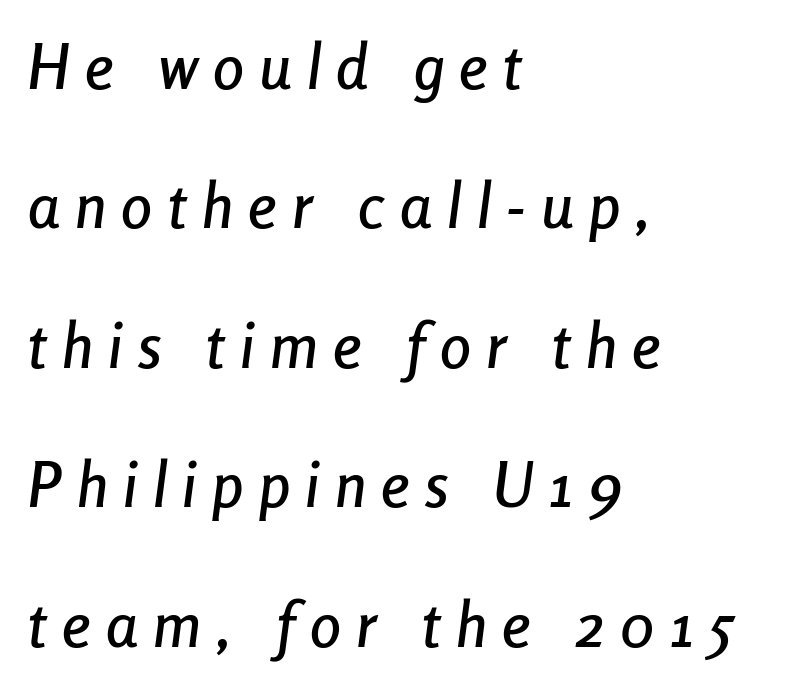
Q: Is the text italic (slanted)? A: Yes, it leans right by about 8 degrees.
Q: Is the text underlined? A: No.
Q: How is the paragraph aligned? A: Left-aligned.
Q: Is the spacing between letters normal or unusually wide? A: Unusually wide.
Q: Is the spacing between lines tight, normal or loose? A: Loose.
Q: Width (condensed, normal, or wide)? A: Condensed.
Q: Stroke contrast? A: Low.
Q: x-height? A: Medium.
Q: Monospaced? A: No.
